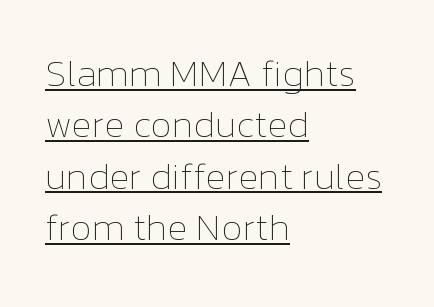
This rendering uses left alignment, leaving the right contour irregular. You could not count columns in this text — the font is proportionally spaced. Is the type heavy? It reads as light-to-regular instead. Here the glyphs are tracked normally, forming tight word shapes. Reading down the column, the eye jumps a familiar distance to each next line. Emphasis is given by a line drawn under the lettering.
